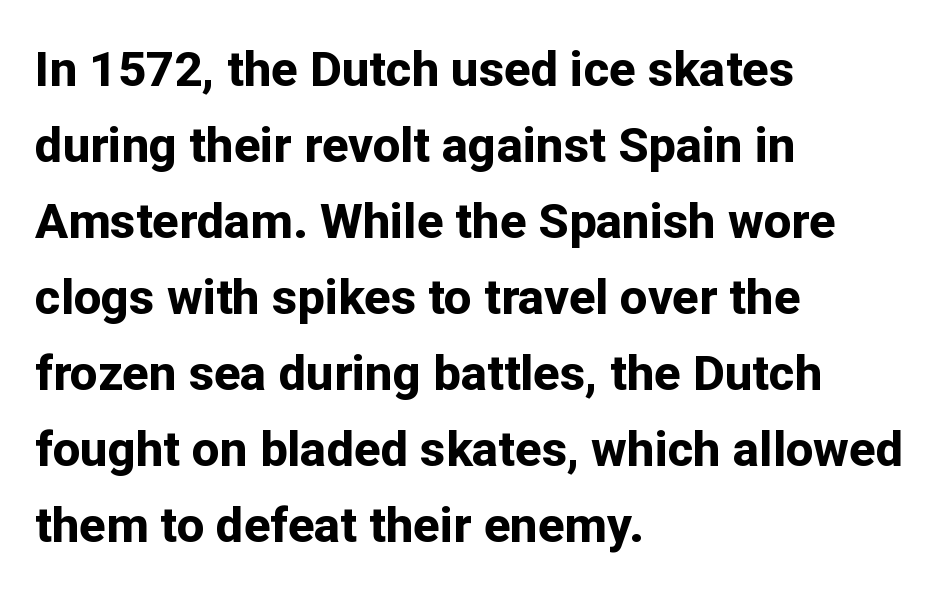
{"serif": "no", "italic": "no", "bold": "yes", "weight": "bold", "width": "normal", "stroke_contrast": "low", "x_height": "medium", "monospaced": "no", "underline": "no", "align": "left", "line_spacing": "normal", "line_spacing_ratio": 1.55, "letter_spacing": "normal", "letter_spacing_em": 0.0, "glyph_px": 49}
